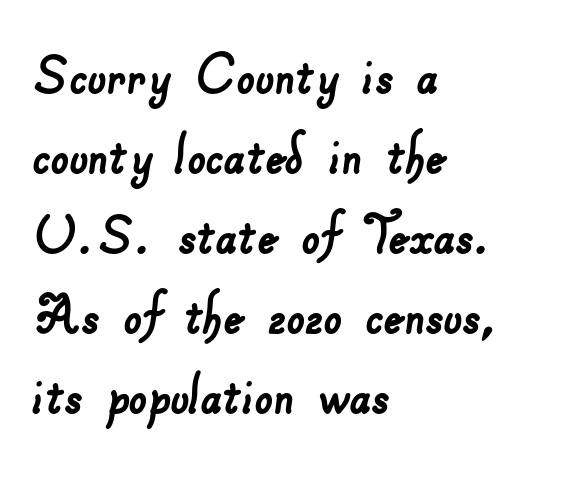
The image shows 65 px sans-serif type; set left-aligned, line spacing 1.23x, normal letter spacing, not underlined; low stroke contrast and a small x-height.
